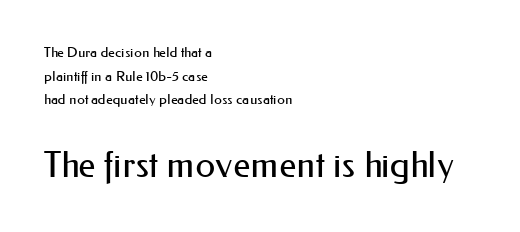
{"serif": "no", "italic": "no", "bold": "no", "weight": "regular", "width": "normal", "stroke_contrast": "medium", "x_height": "small", "monospaced": "no", "underline": "no", "align": "left", "line_spacing": "normal", "line_spacing_ratio": 1.68, "letter_spacing": "normal", "letter_spacing_em": 0.0, "larger_block": "second", "size_ratio": 2.57, "glyph_px": 36}
